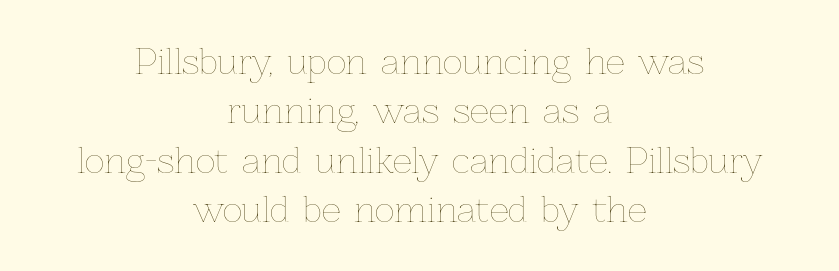
{"italic": "no", "bold": "no", "weight": "thin", "width": "normal", "stroke_contrast": "low", "x_height": "medium", "monospaced": "no", "underline": "no", "align": "center", "line_spacing": "normal", "line_spacing_ratio": 1.45, "letter_spacing": "normal", "letter_spacing_em": 0.0, "glyph_px": 34}
